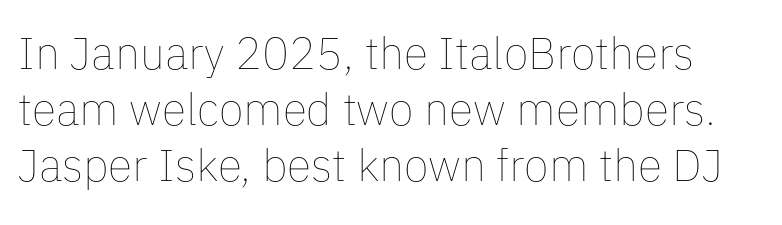
This sample has the flowing, uneven cadence of proportional lettering. Descender tails drop into unmarked territory. This is the regular roman posture of the typeface. There is no visible air inserted between adjacent glyphs. The rendering uses a moderate line-height, typical for paragraphs. The font is comparable to plain body text, perhaps lighter.
